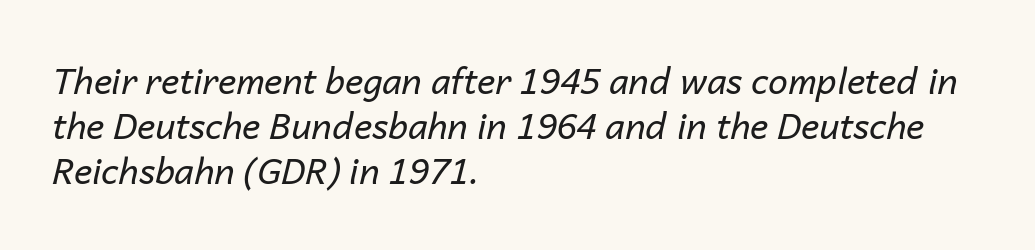
{"italic": "yes", "lean": "right", "slant_degrees": 14, "bold": "no", "weight": "regular", "width": "normal", "stroke_contrast": "low", "x_height": "medium", "monospaced": "no", "underline": "no", "align": "left", "line_spacing": "normal", "line_spacing_ratio": 1.29, "letter_spacing": "normal", "letter_spacing_em": 0.0, "glyph_px": 35}
